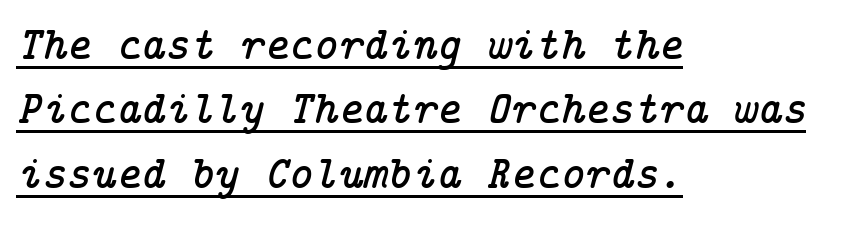
The image shows 47 px serif type, italic (leaning right); set left-aligned, normal line spacing (1.37x), normal letter spacing, underlined; low stroke contrast and a medium x-height.
